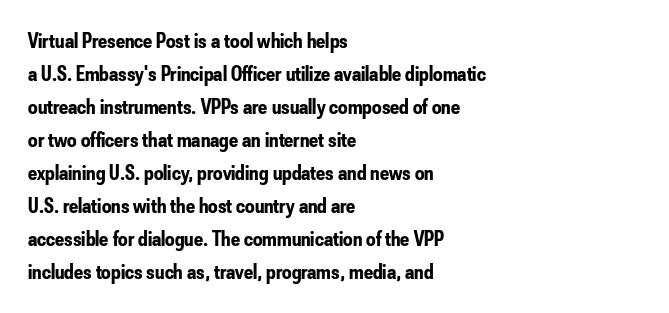
Q: Is the text bold? A: Yes.
Q: Is the text italic (slanted)? A: No, it is upright.
Q: Is the text underlined? A: No.
Q: How is the paragraph aligned? A: Left-aligned.
Q: Is the spacing between letters normal or unusually wide? A: Normal.
Q: Is the spacing between lines tight, normal or loose? A: Normal.
